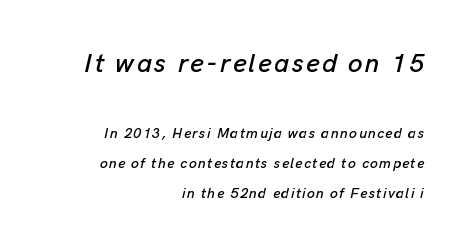
Q: Is the text italic (slanted)? A: Yes, it leans right by about 13 degrees.
Q: Is the text underlined? A: No.
Q: How is the paragraph aligned? A: Right-aligned.
Q: Is the spacing between lines tight, normal or loose? A: Loose.
Q: Which block of text is set in a larger size, the first (top) or the second (bottom)? A: The first (top) one.
